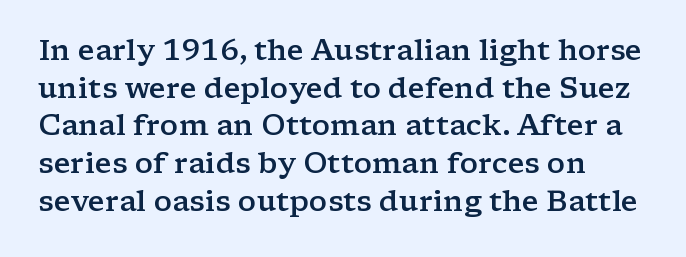
In terms of leading, this rendering sits right in the middle. The gaps between neighbouring characters are ordinary and unremarkable. A bit beefed up — I'd call it semibold rather than bold. Lines of text with bare space underneath. Rendered with straight, roman letterforms.
